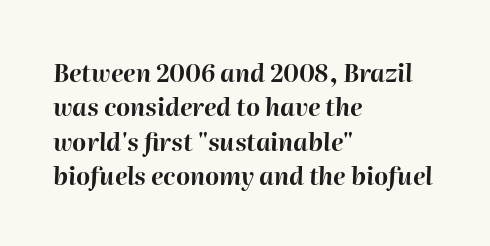
{"italic": "yes", "lean": "right", "slant_degrees": 2, "bold": "yes", "underline": "no", "align": "left", "line_spacing": "normal", "line_spacing_ratio": 1.43, "letter_spacing": "normal", "letter_spacing_em": 0.0, "glyph_px": 24}
